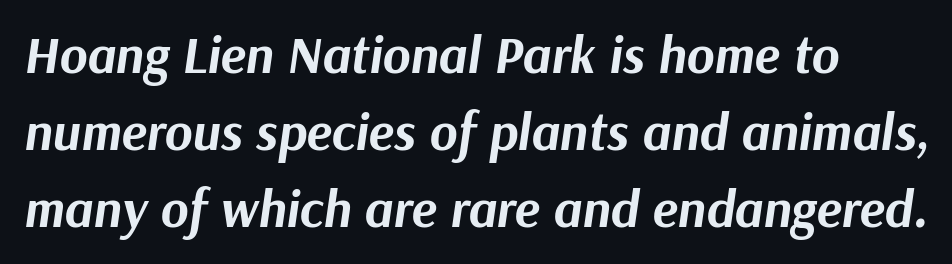
The image shows 53 px bold type, italic (leaning right); set left-aligned, normal line spacing (1.45x), normal letter spacing, not underlined; medium stroke contrast and a medium x-height.
